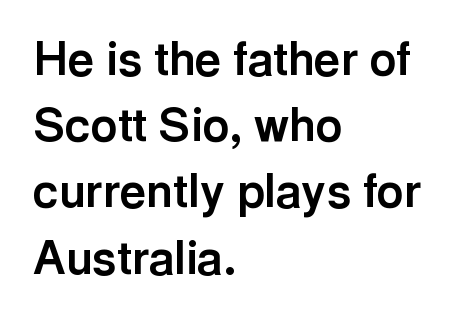
Nope, no serifs anywhere on these letters. The rendering keeps characters at their native spacing. This is the regular roman posture of the typeface. Horizontally, the lines are justified to the leading edge only. A clean baseline with only descenders dipping below it. Notice how thick the strokes are: this is what a full bold looks like.
